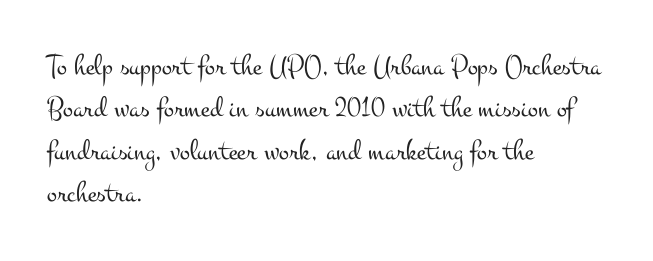
The image shows 30 px light, wide serif type; set left-aligned, normal line spacing (1.41x), normal letter spacing, not underlined; medium stroke contrast and a small x-height.
